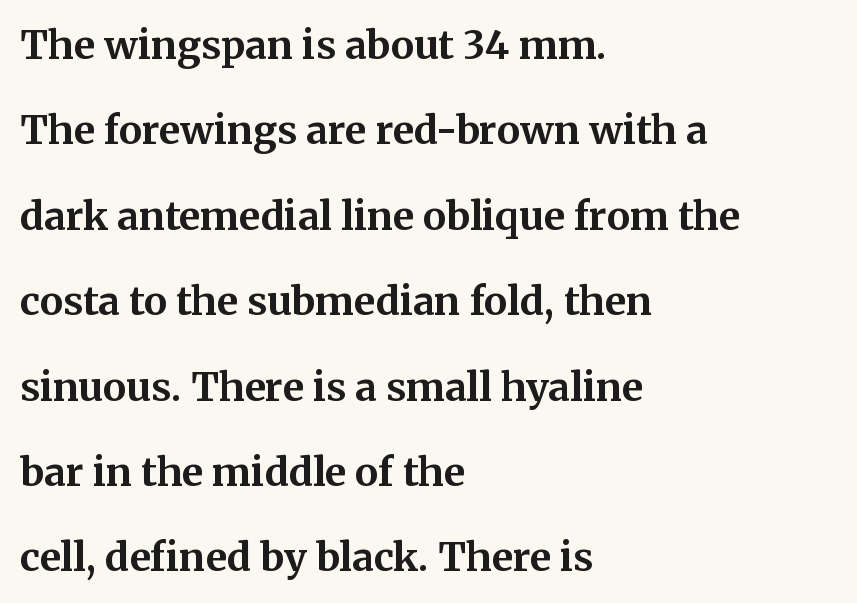
{"serif": "yes", "italic": "no", "bold": "yes", "weight": "bold", "width": "normal", "stroke_contrast": "medium", "x_height": "medium", "monospaced": "no", "underline": "no", "align": "left", "line_spacing": "loose", "line_spacing_ratio": 2.19, "letter_spacing": "normal", "letter_spacing_em": 0.0, "glyph_px": 39}
